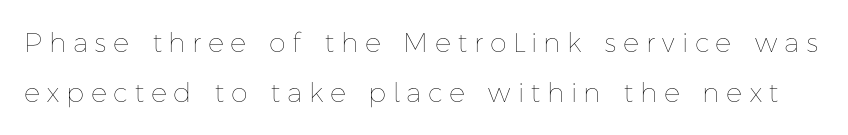
Weight: not bold — regular or lighter. This sample uses expanded letter spacing, leaving extra air between glyphs. The typography opts for an upright posture over an oblique one. Honestly, there is no underline to notice here at all.
